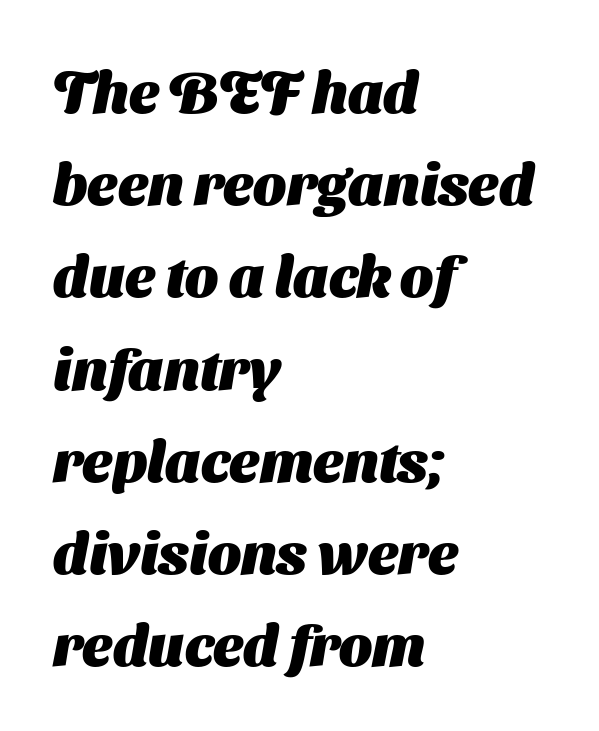
The image shows 58 px heavy sans-serif type; set left-aligned, normal line spacing (1.59x), normal letter spacing, not underlined; medium stroke contrast and a medium x-height.
